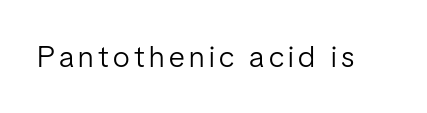
Is this a fixed-width face? No — the glyphs have proportional, varying widths. A typesetter would label this face a sans. Heaviness? Minimal to ordinary, like unemphasized prose. The space directly below the letters is spotless. Style check: upright.
